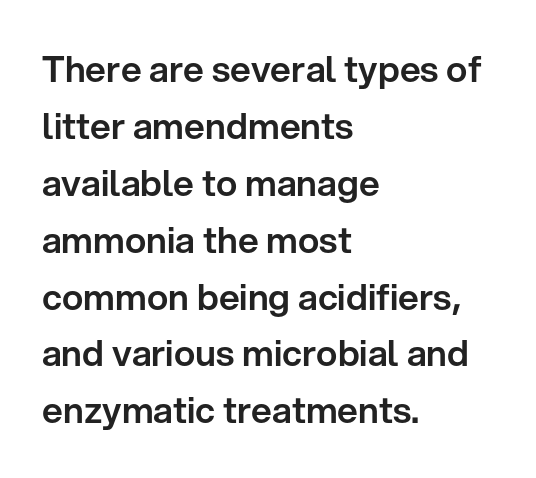
Q: Is the text italic (slanted)? A: No, it is upright.
Q: Is the typeface a serif or a sans-serif typeface? A: Sans-serif.
Q: Is the text underlined? A: No.
Q: How is the paragraph aligned? A: Left-aligned.
Q: Is the spacing between letters normal or unusually wide? A: Normal.
Q: Is the spacing between lines tight, normal or loose? A: Normal.
Q: Width (condensed, normal, or wide)? A: Normal.
Q: Stroke contrast? A: Low.
Q: x-height? A: Medium.
Q: Monospaced? A: No.
